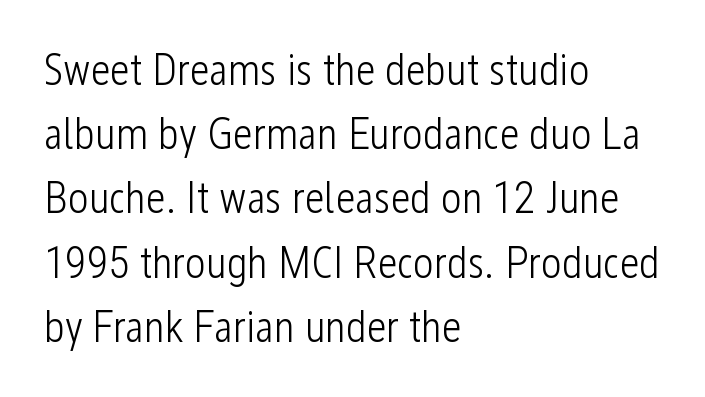
{"serif": "no", "italic": "no", "bold": "no", "weight": "light", "width": "condensed", "stroke_contrast": "low", "x_height": "medium", "monospaced": "no", "underline": "no", "align": "left", "line_spacing": "normal", "line_spacing_ratio": 1.46, "letter_spacing": "normal", "letter_spacing_em": 0.0, "glyph_px": 44}
